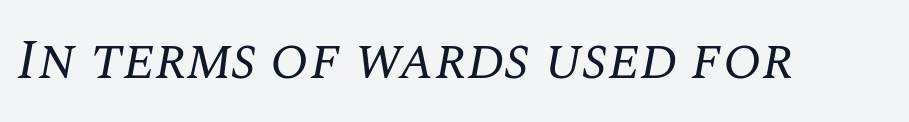
Lines of text with bare space underneath. Is the type slanted? Yes — the strokes lean at a clear angle. Heft: none added — not bold. Students, note that the glyphs here touch the page at normal intervals.
